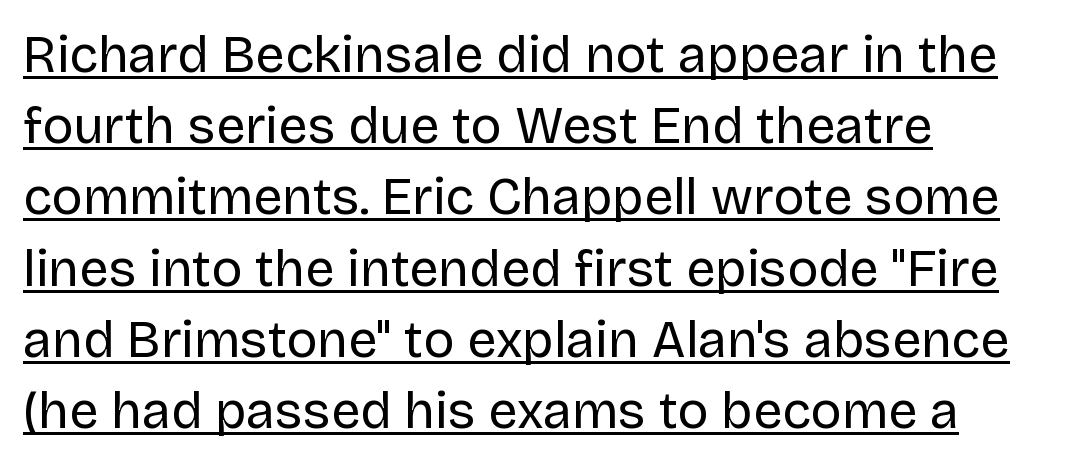
Q: Is the text bold? A: No.
Q: Is the text italic (slanted)? A: No, it is upright.
Q: Is the typeface a serif or a sans-serif typeface? A: Sans-serif.
Q: Is the text underlined? A: Yes.
Q: How is the paragraph aligned? A: Left-aligned.
Q: Is the spacing between letters normal or unusually wide? A: Normal.
Q: Is the spacing between lines tight, normal or loose? A: Normal.
Q: Width (condensed, normal, or wide)? A: Normal.
Q: Stroke contrast? A: Low.
Q: x-height? A: Large.
Q: Monospaced? A: No.
